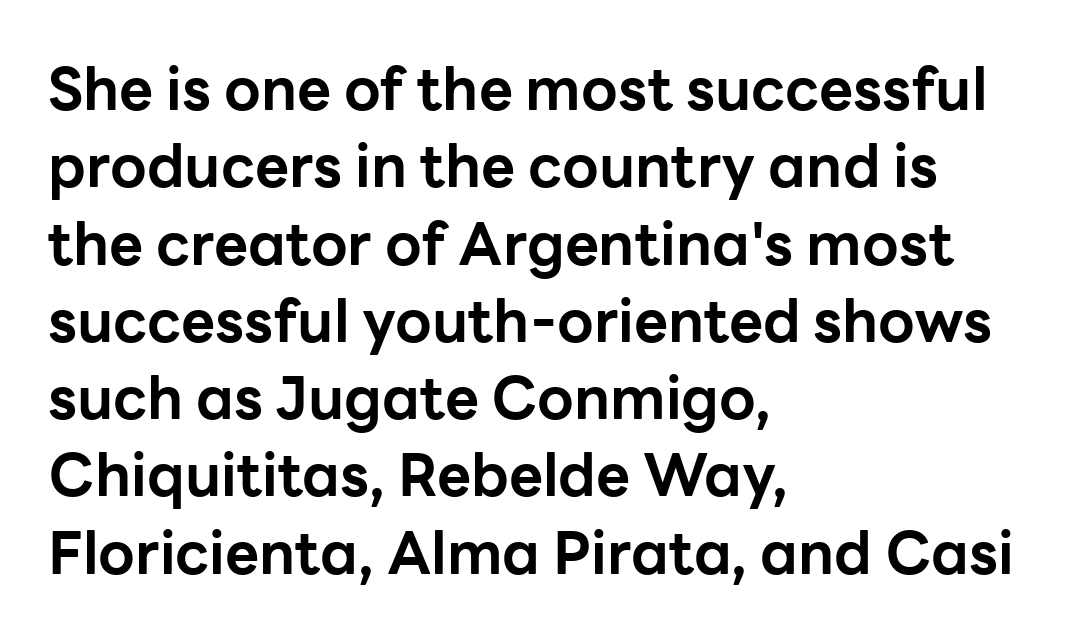
Posture: straight, roman, zero tilt. Are there feet on the stems? There aren't — it's a sans. Words float on clear page, feet unadorned. Where is the straight margin? On the left.
